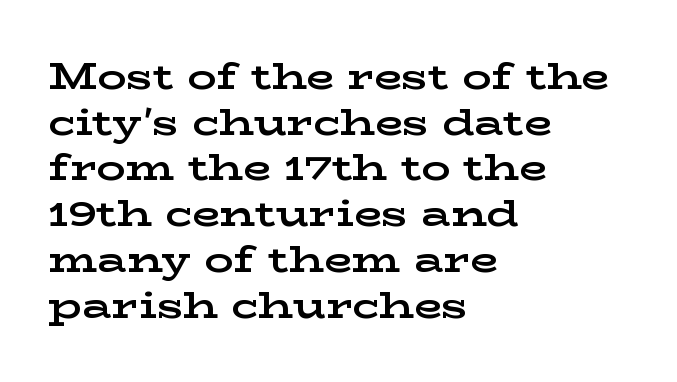
{"serif": "yes", "italic": "no", "bold": "yes", "weight": "bold", "width": "wide", "stroke_contrast": "low", "x_height": "medium", "monospaced": "no", "underline": "no", "align": "left", "line_spacing": "normal", "line_spacing_ratio": 1.27, "letter_spacing": "normal", "letter_spacing_em": 0.0, "glyph_px": 36}
